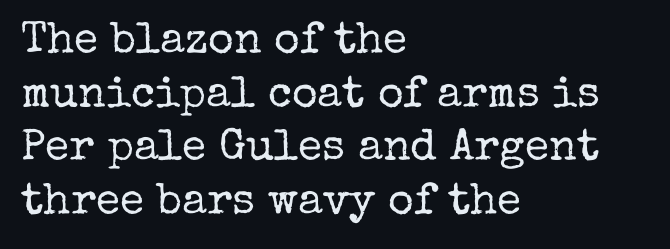
Type without underlining. These lines keep a tight, regular rhythm from letter to letter. Do the characters align in a grid? No, the font is proportional. The face used here is seriffed, in the tradition of book romans. A typesetter would mark this as roman, not italic. Stroke mass is kept to a normal reading level or below.
